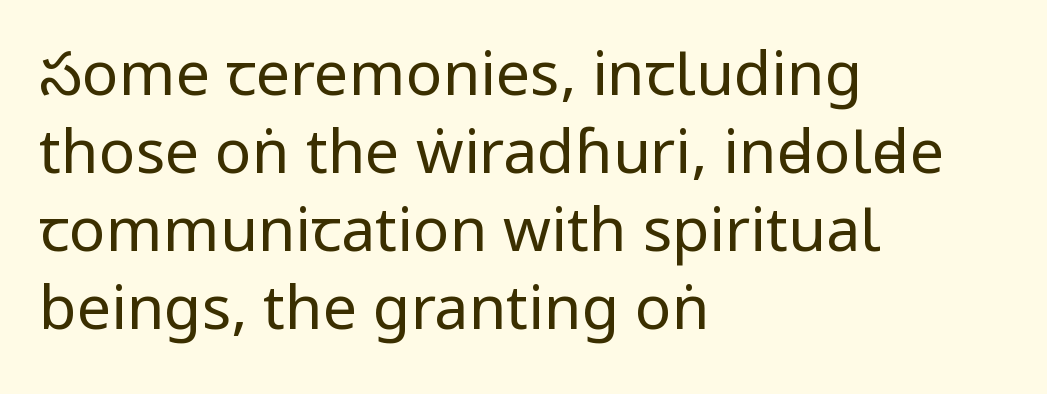
Standard letterfit; no display-style spreading of the glyphs. The paragraph shown leans on its left margin. Decoration check: the copy has no underline. No letter is thick-stroked: the sample isn't bold.
